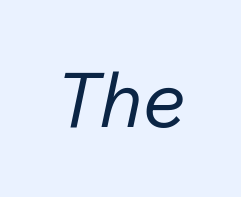
Q: Is the text bold? A: No.
Q: Is the text italic (slanted)? A: Yes, it leans right by about 12 degrees.
Q: Is the text underlined? A: No.
Q: Is the spacing between letters normal or unusually wide? A: Normal.
Q: Width (condensed, normal, or wide)? A: Normal.
Q: Stroke contrast? A: Low.
Q: x-height? A: Medium.
Q: Monospaced? A: No.
